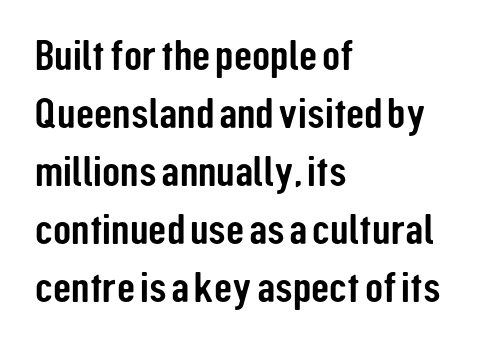
Interline gaps are of average width in this sample. Observe the absence of serifs on each vertical stroke in this sample. Quick note: underline off. In terms of letterspacing, this is plain default setting. Left-aligned paragraph, ragged on the right. Notice how the stems are strictly vertical — no italics here.
